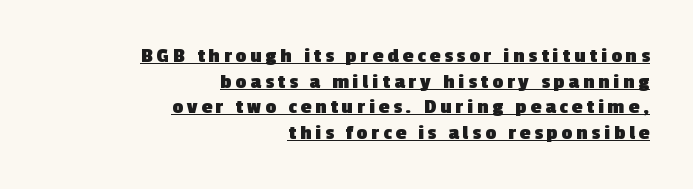
Q: Is the text bold? A: Yes.
Q: Is the text underlined? A: Yes.
Q: How is the paragraph aligned? A: Right-aligned.
